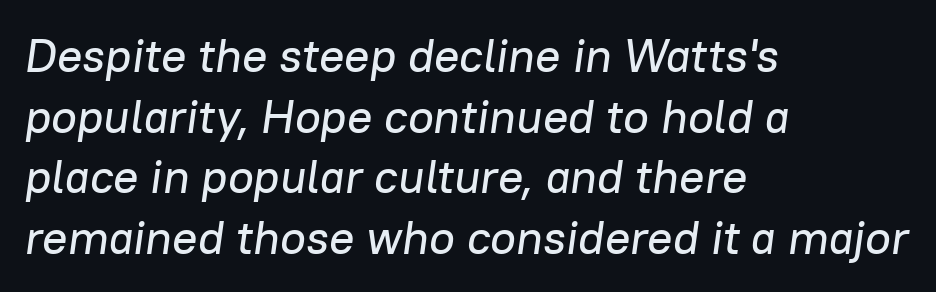
No extra tracking has been applied to these lines. Where is the straight margin? On the left. No word sits above an underline. Note the varied advance widths — an 'i' is clearly narrower than an 'm'.
